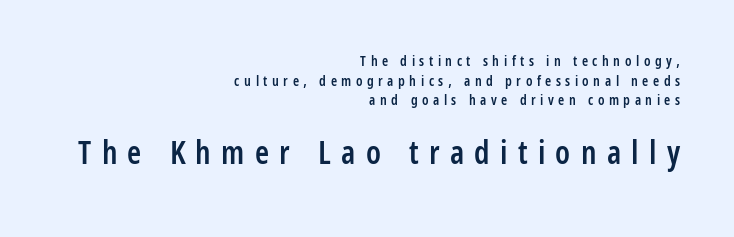
{"serif": "no", "italic": "no", "bold": "semi", "weight": "semibold", "width": "condensed", "stroke_contrast": "low", "x_height": "medium", "monospaced": "no", "underline": "no", "align": "right", "line_spacing": "normal", "line_spacing_ratio": 1.4, "letter_spacing": "wide", "letter_spacing_em": 0.32, "larger_block": "second", "size_ratio": 2.29, "glyph_px": 32}
